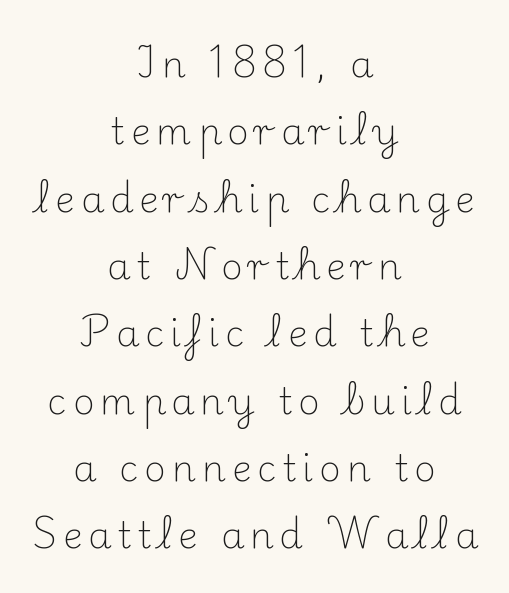
This sample uses a serif face. The baseline area is clear. Caption: multi-line text, centered on the measure. Heaviness? Minimal to ordinary, like unemphasized prose.
